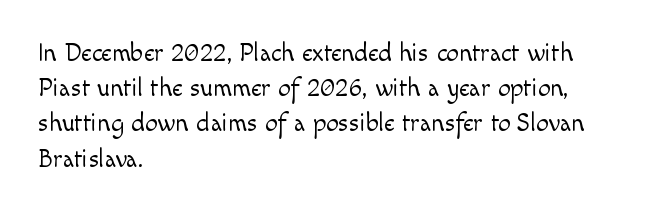
{"italic": "no", "bold": "no", "underline": "no", "align": "left", "line_spacing": "normal", "line_spacing_ratio": 1.41, "letter_spacing": "normal", "letter_spacing_em": 0.0, "glyph_px": 25}
